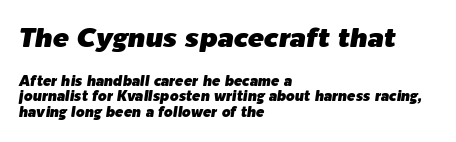
The image shows 27 px text type, italic (leaning right); set left-aligned, tight line spacing (1.11x), normal letter spacing, not underlined; the first (top) block is 1.93x larger.
